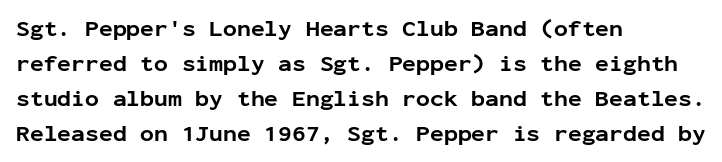
{"italic": "no", "bold": "yes", "underline": "no", "align": "left", "line_spacing": "normal", "line_spacing_ratio": 1.52, "letter_spacing": "normal", "letter_spacing_em": 0.0, "glyph_px": 23}
